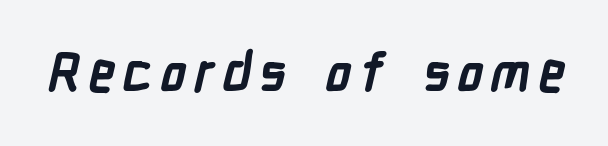
Each row of text sits above clean, open space. Note the varied advance widths — an 'i' is clearly narrower than an 'm'. Students, this is bold: see how much ink each stroke carries. Look at the bottom of the vertical strokes: they stop flat, with no serifs.
